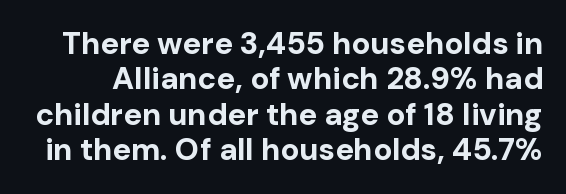
The image shows 31 px bold sans-serif type, upright; set tight line spacing (1.14x), normal letter spacing, not underlined; low stroke contrast and a medium x-height.
